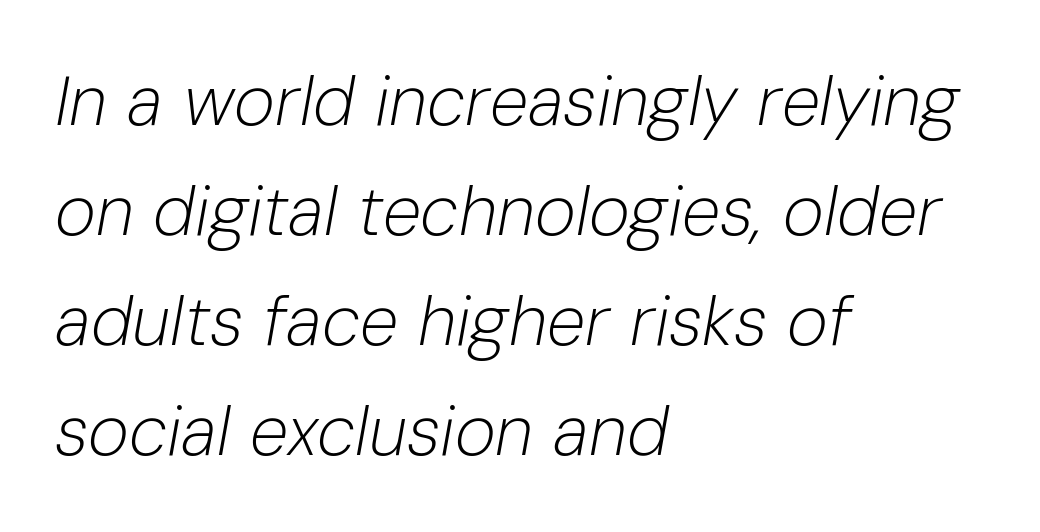
The specimen omits any rule beneath the text block's lines. The text carries the slant typical of an italic or oblique font. Standard letterfit; no display-style spreading of the glyphs. Spacing verdict: proportional, widths tailored to each character. On a weight scale, this lands at 450 or below. The rendering uses a moderate line-height, typical for paragraphs.
